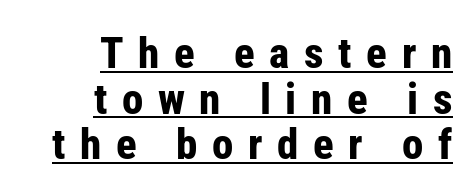
The image shows 43 px bold, condensed sans-serif type, upright; set right-aligned, tight line spacing (1.06x), unusually wide letter spacing (+0.34 em), underlined; low stroke contrast and a medium x-height.
